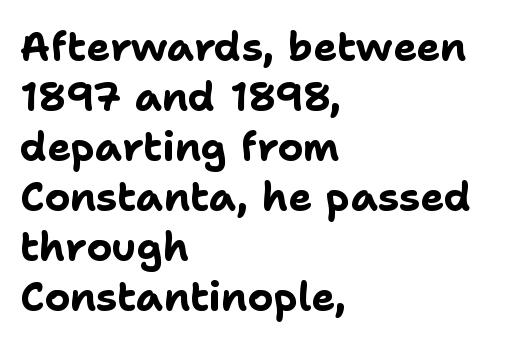
Looks like regular typesetting: each glyph gets only the width it needs. The rendering uses a moderate line-height, typical for paragraphs. Upright lettering throughout. Descenders are the only things crossing below the line. How are the letters spaced? Ordinarily, with no added tracking.
